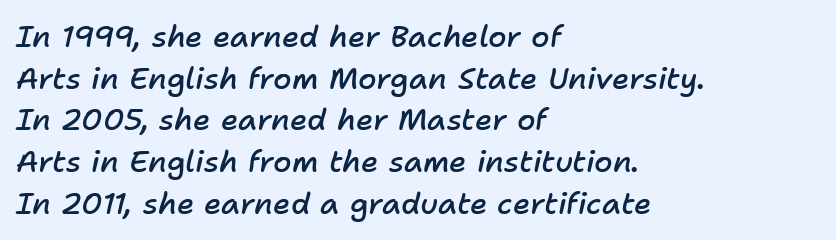
Q: Is the text bold? A: Semi-bold.
Q: Is the text italic (slanted)? A: Yes, it leans right by about 11 degrees.
Q: Is the text underlined? A: No.
Q: How is the paragraph aligned? A: Left-aligned.
Q: Is the spacing between letters normal or unusually wide? A: Normal.
Q: Is the spacing between lines tight, normal or loose? A: Normal.
Q: Width (condensed, normal, or wide)? A: Normal.
Q: Stroke contrast? A: Low.
Q: x-height? A: Medium.
Q: Monospaced? A: No.
